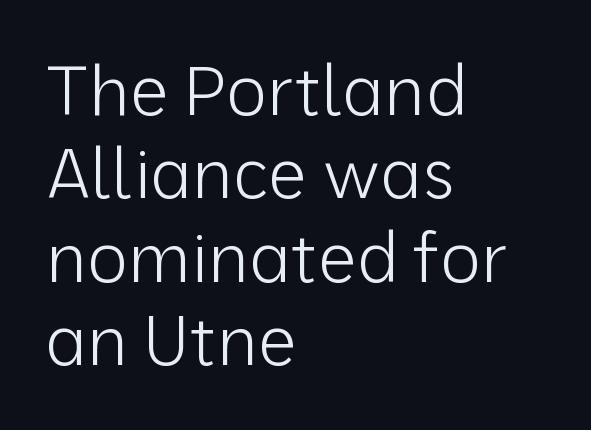
Q: Is the text bold? A: No.
Q: Is the text italic (slanted)? A: No, it is upright.
Q: Is the typeface a serif or a sans-serif typeface? A: Sans-serif.
Q: Is the text underlined? A: No.
Q: How is the paragraph aligned? A: Left-aligned.
Q: Is the spacing between letters normal or unusually wide? A: Normal.
Q: Width (condensed, normal, or wide)? A: Normal.
Q: Stroke contrast? A: Low.
Q: x-height? A: Medium.
Q: Monospaced? A: No.
